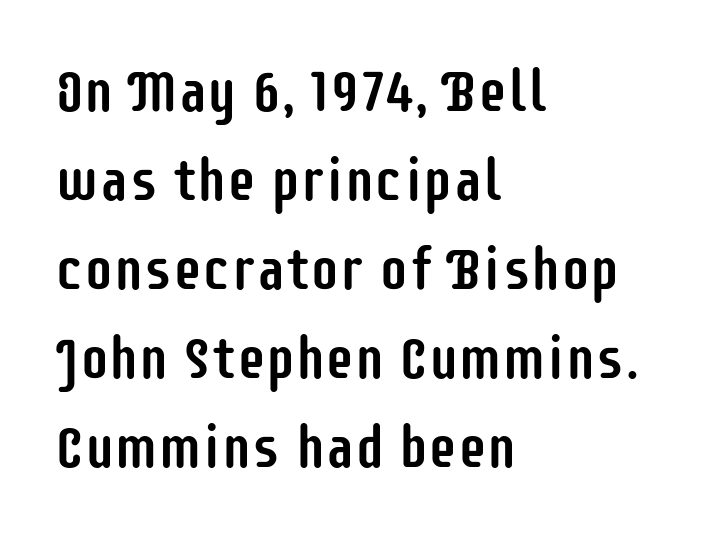
{"serif": "no", "italic": "no", "width": "condensed", "stroke_contrast": "low", "x_height": "large", "monospaced": "no", "underline": "no", "align": "left", "line_spacing": "normal", "line_spacing_ratio": 1.51, "letter_spacing": "normal", "letter_spacing_em": 0.0, "glyph_px": 59}
